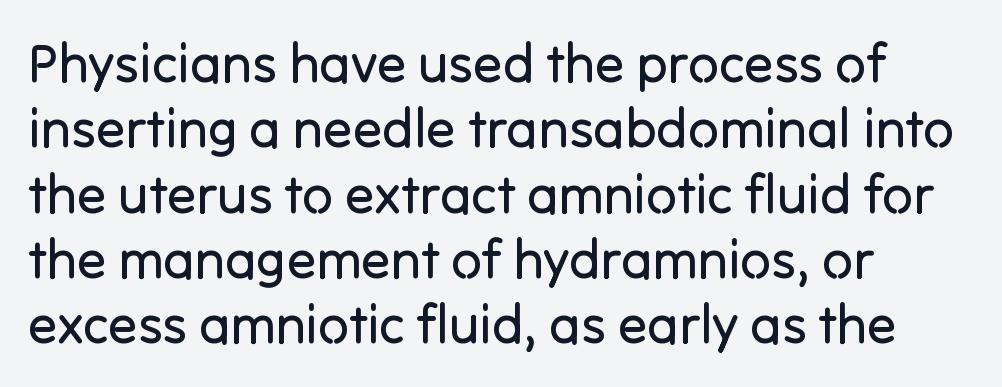
{"serif": "no", "italic": "no", "bold": "no", "weight": "regular", "width": "normal", "stroke_contrast": "low", "x_height": "medium", "monospaced": "no", "underline": "no", "align": "left", "line_spacing_ratio": 1.21, "letter_spacing": "normal", "letter_spacing_em": 0.0, "glyph_px": 54}
